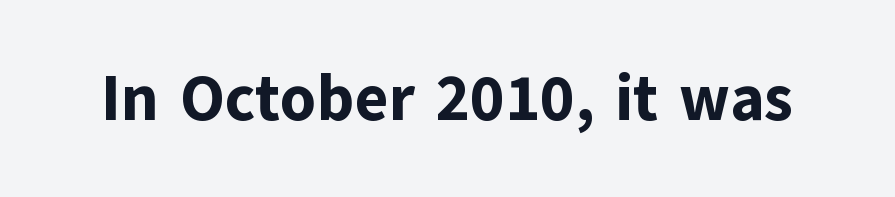
Is the letter spacing exaggerated? No — it looks like the ordinary default. Honestly, there is no underline to notice here at all. Is this a fixed-width face? No — the glyphs have proportional, varying widths. This sample uses a sans-serif face. Every character sits straight up, as roman type does.
